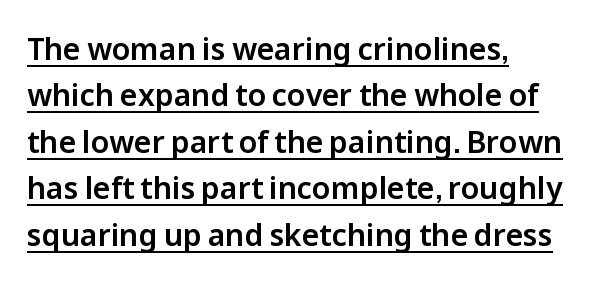
{"serif": "no", "italic": "no", "width": "normal", "stroke_contrast": "low", "x_height": "medium", "monospaced": "no", "underline": "yes", "align": "left", "line_spacing": "normal", "line_spacing_ratio": 1.55, "letter_spacing": "normal", "letter_spacing_em": 0.0, "glyph_px": 30}
